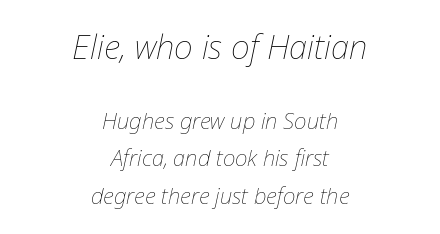
{"italic": "yes", "lean": "right", "slant_degrees": 12, "bold": "no", "weight": "thin", "width": "normal", "stroke_contrast": "low", "x_height": "medium", "monospaced": "no", "underline": "no", "align": "center", "line_spacing": "normal", "line_spacing_ratio": 1.69, "letter_spacing": "normal", "letter_spacing_em": 0.0, "larger_block": "first", "size_ratio": 1.5, "glyph_px": 33}
